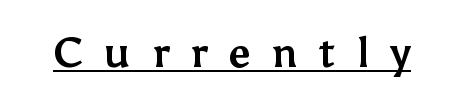
{"serif": "no", "italic": "no", "bold": "yes", "weight": "bold", "width": "normal", "stroke_contrast": "medium", "x_height": "medium", "monospaced": "no", "underline": "yes", "letter_spacing": "wide", "letter_spacing_em": 0.49, "glyph_px": 42}
